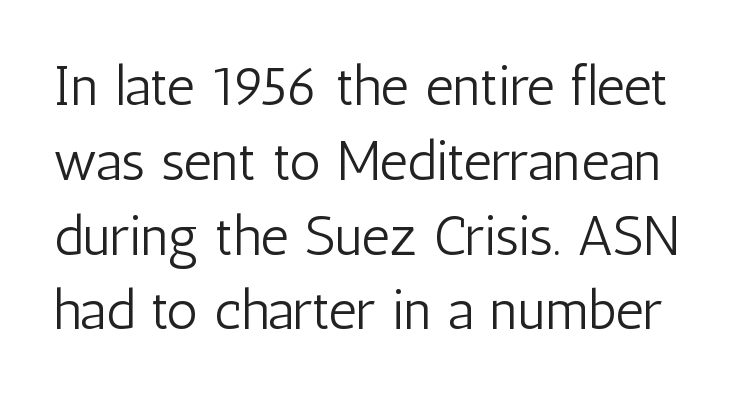
Q: Is the text bold? A: No.
Q: Is the text italic (slanted)? A: No, it is upright.
Q: Is the typeface a serif or a sans-serif typeface? A: Sans-serif.
Q: Is the text underlined? A: No.
Q: Is the spacing between letters normal or unusually wide? A: Normal.
Q: Is the spacing between lines tight, normal or loose? A: Normal.
Q: Width (condensed, normal, or wide)? A: Condensed.
Q: Stroke contrast? A: Low.
Q: x-height? A: Medium.
Q: Monospaced? A: No.
